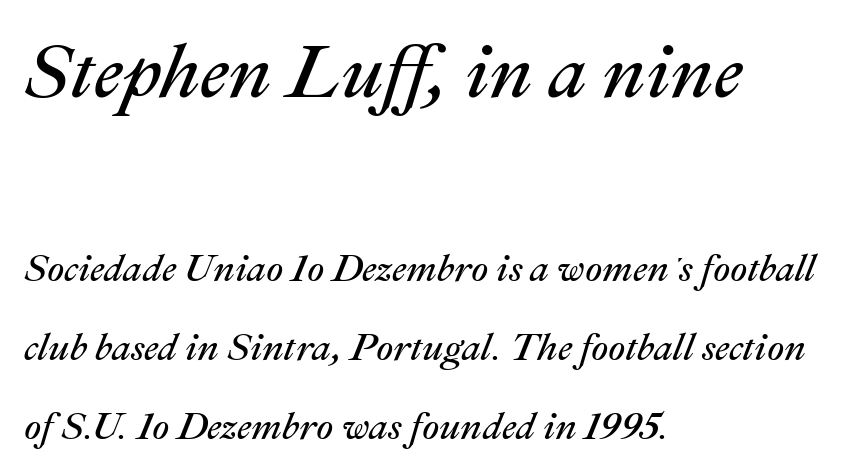
The image shows 76 px regular-weight type, italic (leaning right); set left-aligned, loose line spacing (2.09x), normal letter spacing, not underlined; the first (top) block is 2.0x larger; medium stroke contrast and a medium x-height.
